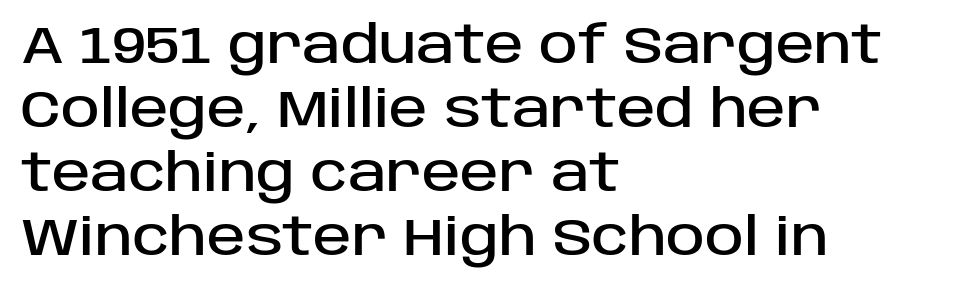
Q: Is the text italic (slanted)? A: No, it is upright.
Q: Is the typeface a serif or a sans-serif typeface? A: Sans-serif.
Q: Is the text underlined? A: No.
Q: How is the paragraph aligned? A: Left-aligned.
Q: Is the spacing between letters normal or unusually wide? A: Normal.
Q: Width (condensed, normal, or wide)? A: Normal.
Q: Stroke contrast? A: Low.
Q: x-height? A: Large.
Q: Monospaced? A: No.
